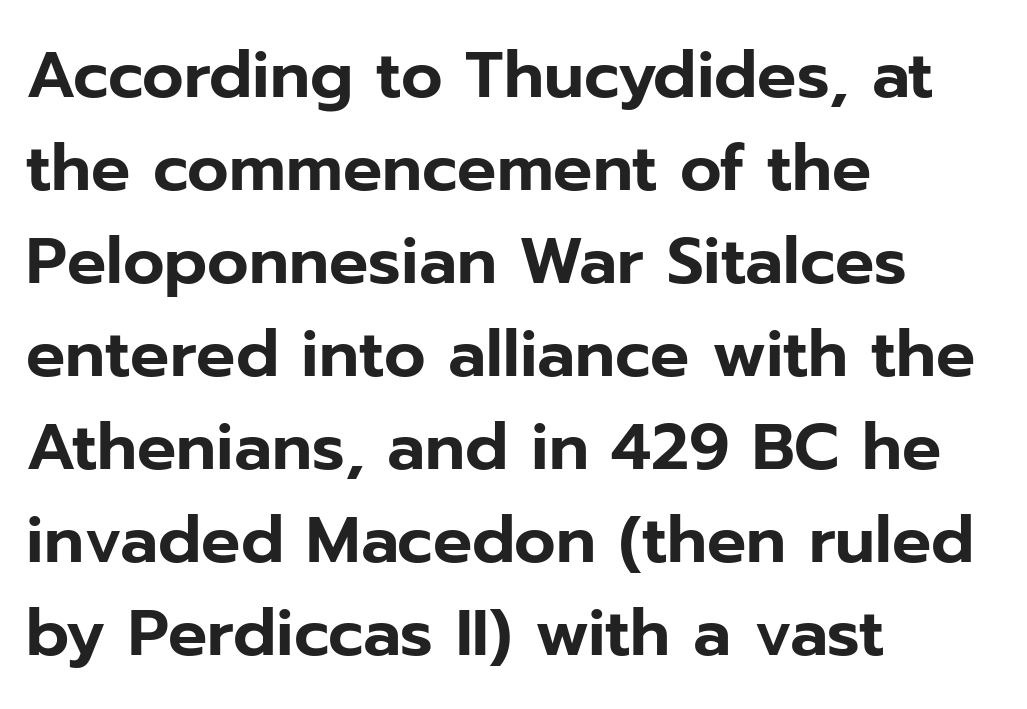
Q: Is the text italic (slanted)? A: No, it is upright.
Q: Is the typeface a serif or a sans-serif typeface? A: Sans-serif.
Q: Is the text underlined? A: No.
Q: How is the paragraph aligned? A: Left-aligned.
Q: Is the spacing between letters normal or unusually wide? A: Normal.
Q: Is the spacing between lines tight, normal or loose? A: Normal.
Q: Width (condensed, normal, or wide)? A: Normal.
Q: Stroke contrast? A: Low.
Q: x-height? A: Medium.
Q: Monospaced? A: No.
